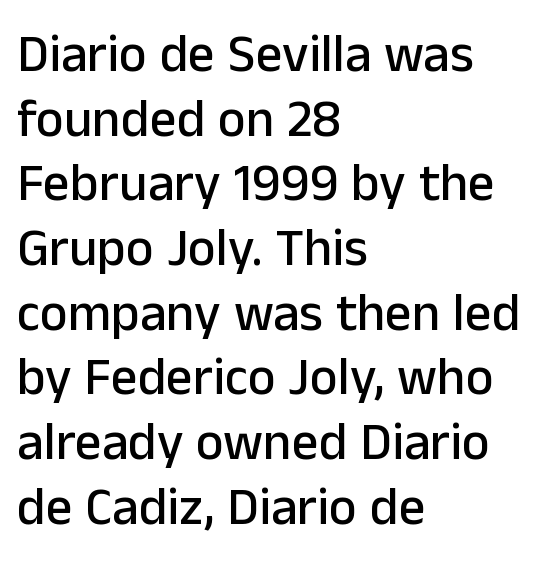
These lines are rendered in a variable-pitch font. Characters follow at the spacing the type designer built in. Posture: upright roman. This rendering features lettering with no underline.
